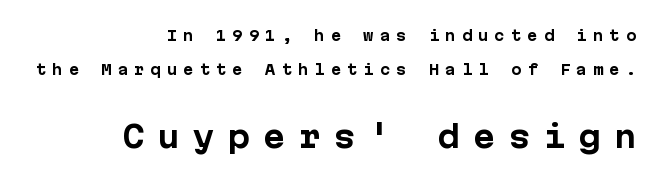
The image shows 30 px bold sans-serif type, upright, monospaced; set right-aligned, loose line spacing (2.4x), unusually wide letter spacing (+0.42 em), not underlined; the second (bottom) block is 2.14x larger; low stroke contrast and a medium x-height.
